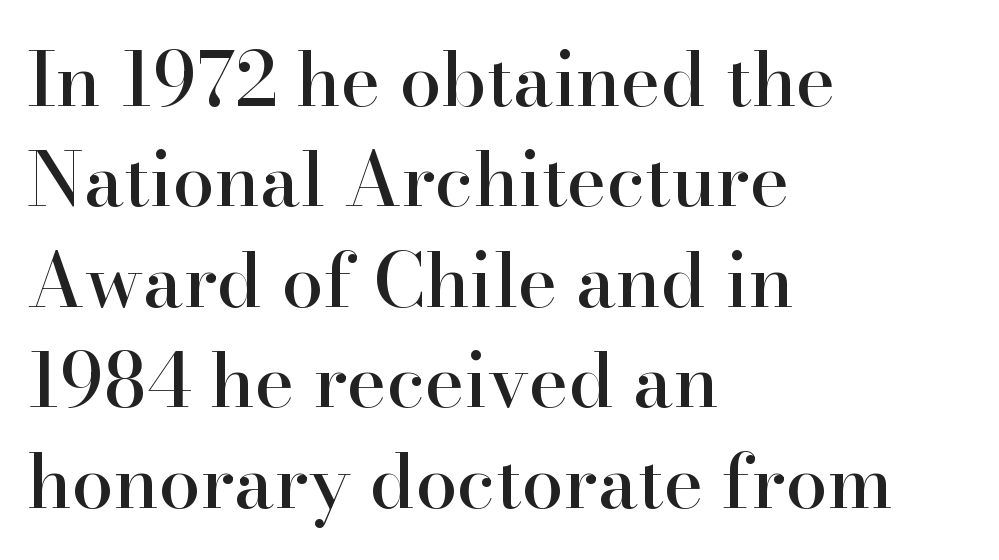
Q: Is the text italic (slanted)? A: No, it is upright.
Q: Is the typeface a serif or a sans-serif typeface? A: Serif.
Q: Is the text underlined? A: No.
Q: How is the paragraph aligned? A: Left-aligned.
Q: Is the spacing between letters normal or unusually wide? A: Normal.
Q: Is the spacing between lines tight, normal or loose? A: Normal.
Q: Width (condensed, normal, or wide)? A: Normal.
Q: Stroke contrast? A: High.
Q: x-height? A: Small.
Q: Monospaced? A: No.
